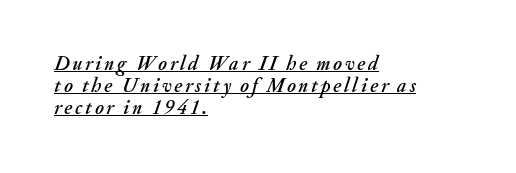
{"italic": "yes", "lean": "right", "slant_degrees": 20, "underline": "yes", "align": "left", "line_spacing": "tight", "line_spacing_ratio": 1.09, "glyph_px": 20}
